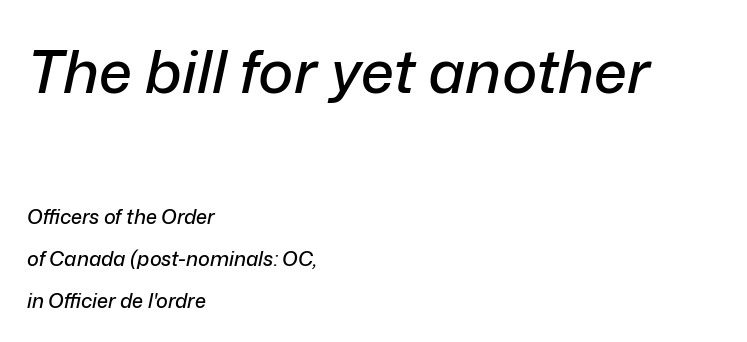
Q: Is the text italic (slanted)? A: Yes, it leans right by about 12 degrees.
Q: Is the text underlined? A: No.
Q: How is the paragraph aligned? A: Left-aligned.
Q: Is the spacing between letters normal or unusually wide? A: Normal.
Q: Is the spacing between lines tight, normal or loose? A: Loose.
Q: Which block of text is set in a larger size, the first (top) or the second (bottom)? A: The first (top) one.
Q: Width (condensed, normal, or wide)? A: Normal.
Q: Stroke contrast? A: Low.
Q: x-height? A: Medium.
Q: Monospaced? A: No.
